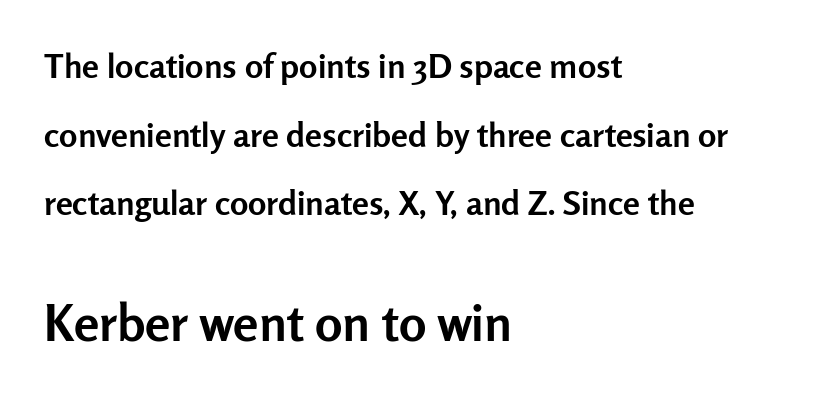
The image shows 51 px semibold sans-serif type, upright; set left-aligned, loose line spacing (2.02x), normal letter spacing, not underlined; the second (bottom) block is 1.5x larger; low stroke contrast and a medium x-height.
